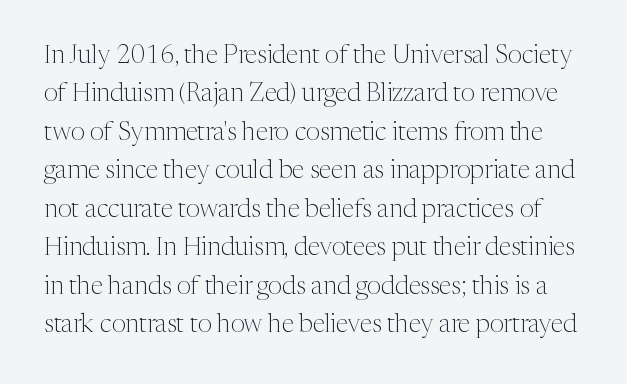
The image shows 25 px text type, upright; set normal line spacing (1.54x), normal letter spacing, not underlined.
